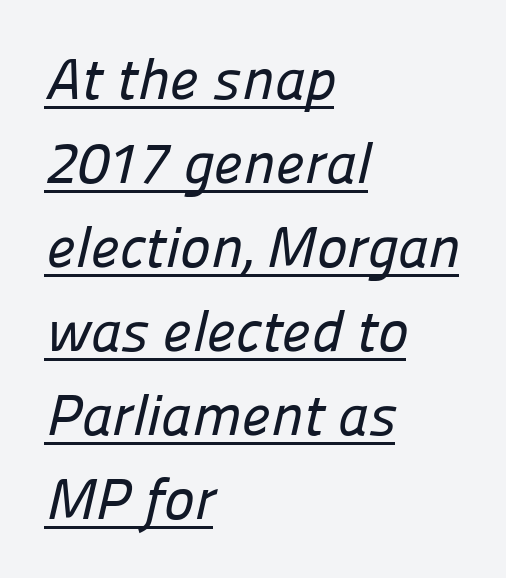
Q: Is the typeface a serif or a sans-serif typeface? A: Sans-serif.
Q: Is the text underlined? A: Yes.
Q: How is the paragraph aligned? A: Left-aligned.
Q: Is the spacing between letters normal or unusually wide? A: Normal.
Q: Is the spacing between lines tight, normal or loose? A: Normal.
Q: Width (condensed, normal, or wide)? A: Normal.
Q: Stroke contrast? A: Low.
Q: x-height? A: Medium.
Q: Monospaced? A: No.
